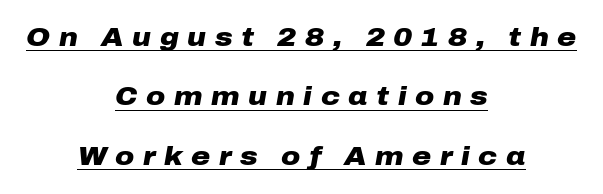
{"italic": "yes", "lean": "right", "slant_degrees": 10, "bold": "yes", "underline": "yes", "align": "center", "line_spacing": "loose", "line_spacing_ratio": 2.28, "letter_spacing": "wide", "letter_spacing_em": 0.33, "glyph_px": 26}
